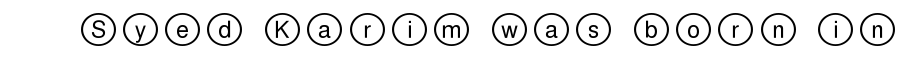
The image shows 23 px text type, upright; set unusually wide letter spacing (+0.29 em), not underlined.
